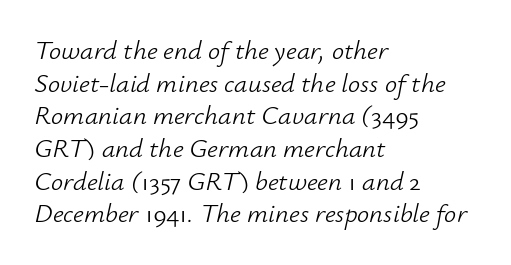
Q: Is the text bold? A: No.
Q: Is the text italic (slanted)? A: Yes, it leans right by about 12 degrees.
Q: Is the text underlined? A: No.
Q: How is the paragraph aligned? A: Left-aligned.
Q: Is the spacing between letters normal or unusually wide? A: Normal.
